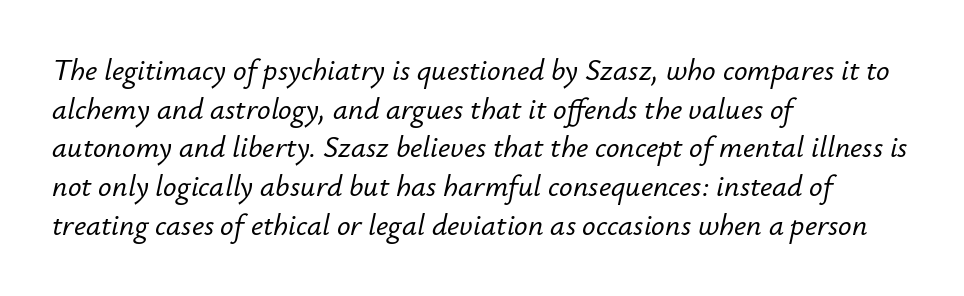
{"italic": "yes", "lean": "right", "slant_degrees": 12, "width": "normal", "stroke_contrast": "low", "x_height": "small", "monospaced": "no", "underline": "no", "align": "left", "line_spacing": "normal", "line_spacing_ratio": 1.29, "letter_spacing": "normal", "letter_spacing_em": 0.0, "glyph_px": 30}
